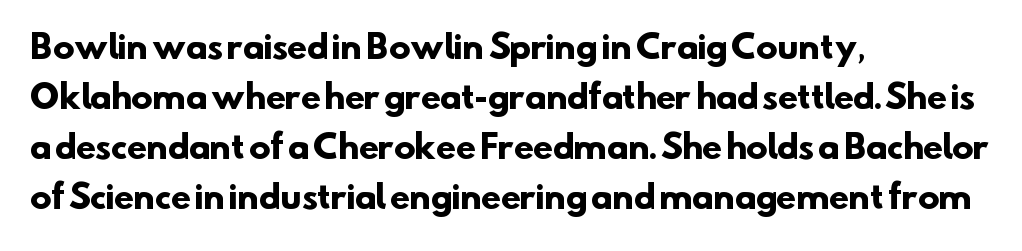
The block of text has a typical density, with ordinary space between rows. Caption: bold face, heavy strokes. The gap between lines stays unmarked. The typesetter chose a ragged-right arrangement here.
